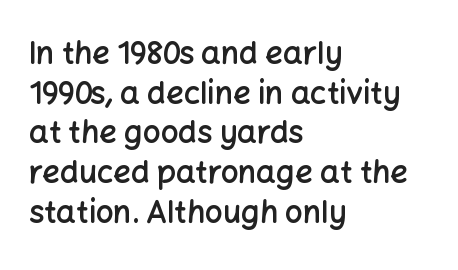
Q: Is the text bold? A: Semi-bold.
Q: Is the text italic (slanted)? A: No, it is upright.
Q: Is the typeface a serif or a sans-serif typeface? A: Sans-serif.
Q: Is the text underlined? A: No.
Q: How is the paragraph aligned? A: Left-aligned.
Q: Is the spacing between letters normal or unusually wide? A: Normal.
Q: Is the spacing between lines tight, normal or loose? A: Normal.
Q: Width (condensed, normal, or wide)? A: Normal.
Q: Stroke contrast? A: Low.
Q: x-height? A: Medium.
Q: Monospaced? A: No.
